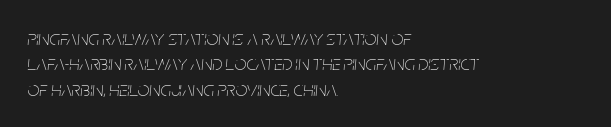
{"italic": "yes", "lean": "right", "slant_degrees": 5, "bold": "no", "underline": "no", "align": "left", "line_spacing_ratio": 1.21, "letter_spacing": "normal", "letter_spacing_em": 0.0, "glyph_px": 21}
